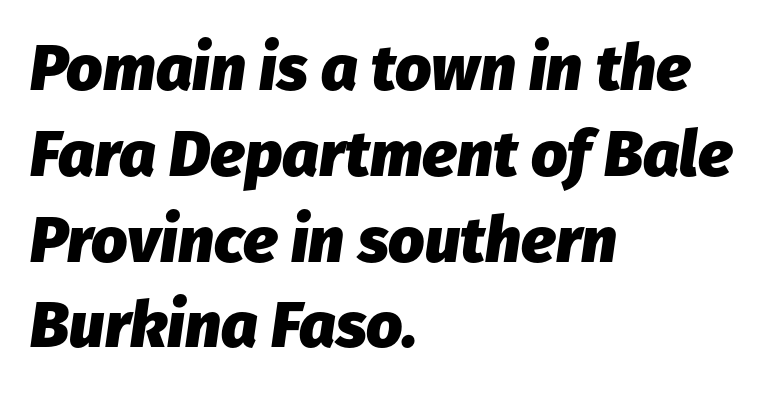
{"italic": "yes", "lean": "right", "slant_degrees": 8, "bold": "yes", "weight": "heavy", "width": "normal", "stroke_contrast": "low", "x_height": "medium", "monospaced": "no", "underline": "no", "align": "left", "line_spacing": "normal", "line_spacing_ratio": 1.34, "letter_spacing": "normal", "letter_spacing_em": 0.0, "glyph_px": 64}
